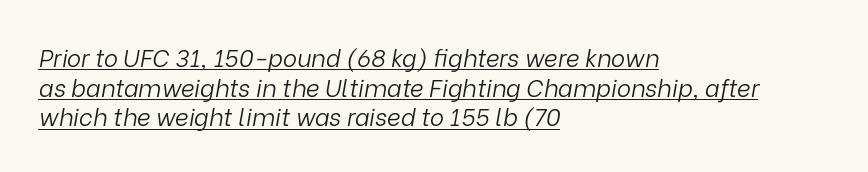
Q: Is the text bold? A: No.
Q: Is the text italic (slanted)? A: Yes, it leans right by about 9 degrees.
Q: Is the text underlined? A: Yes.
Q: How is the paragraph aligned? A: Left-aligned.
Q: Is the spacing between letters normal or unusually wide? A: Normal.
